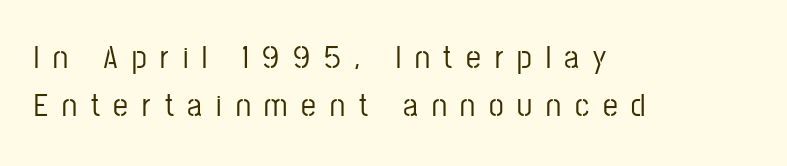
{"serif": "no", "italic": "no", "width": "condensed", "stroke_contrast": "low", "x_height": "medium", "monospaced": "no", "underline": "no", "align": "left", "line_spacing": "normal", "line_spacing_ratio": 1.44, "letter_spacing": "wide", "letter_spacing_em": 0.42, "glyph_px": 33}
